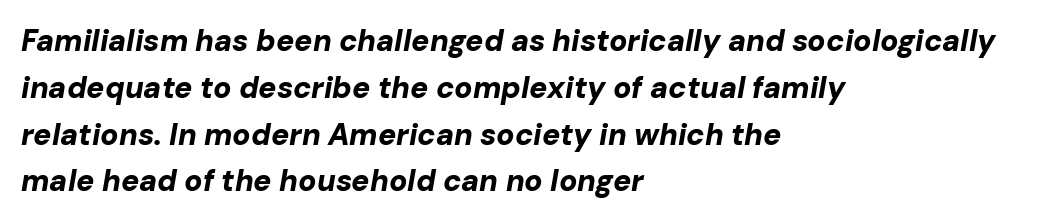
Q: Is the text bold? A: Yes.
Q: Is the text italic (slanted)? A: Yes, it leans right by about 10 degrees.
Q: Is the text underlined? A: No.
Q: How is the paragraph aligned? A: Left-aligned.
Q: Is the spacing between letters normal or unusually wide? A: Normal.
Q: Is the spacing between lines tight, normal or loose? A: Normal.
Q: Width (condensed, normal, or wide)? A: Normal.
Q: Stroke contrast? A: Low.
Q: x-height? A: Medium.
Q: Monospaced? A: No.
